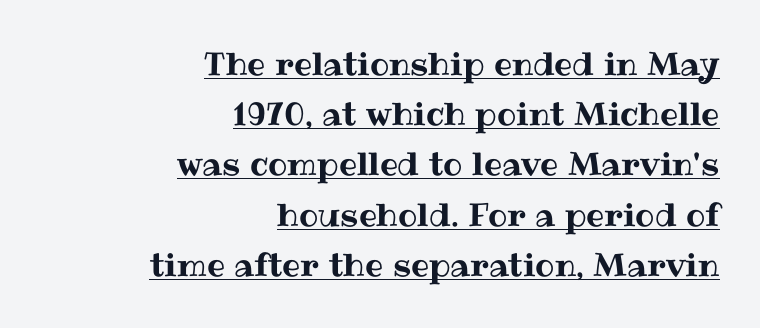
The letters advance in unequal steps, a hallmark of proportional type. If you drew a ruler down the right edge, every line would touch it. The rendering uses a moderate line-height, typical for paragraphs. The lettering holds an erect, upright posture throughout. Tracking here is standard; glyphs follow each other at the usual distance. The rendering uses the underline text-decoration.
